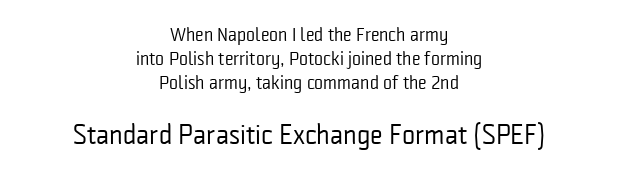
The image shows 28 px regular-weight, condensed sans-serif type, upright; set centered, normal line spacing (1.26x), normal letter spacing, not underlined; the second (bottom) block is 1.47x larger; low stroke contrast and a medium x-height.
